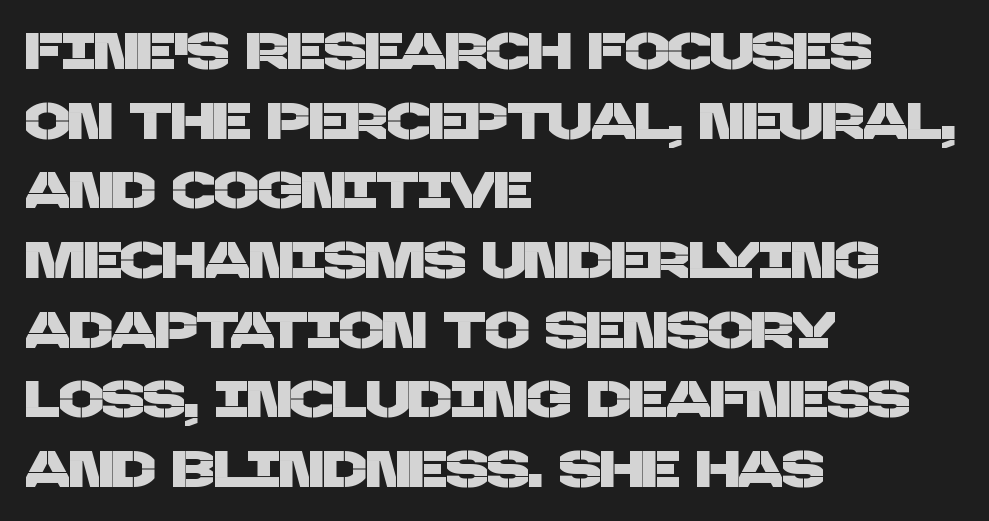
Notice how descenders clear the ascenders below comfortably — that's standard leading. This sample has the flowing, uneven cadence of proportional lettering. Descenders hang freely into open space. A student would call this left alignment; a typographer would say flush left, rag right. Each letter's strokes conclude bluntly, with no projecting serifs.
